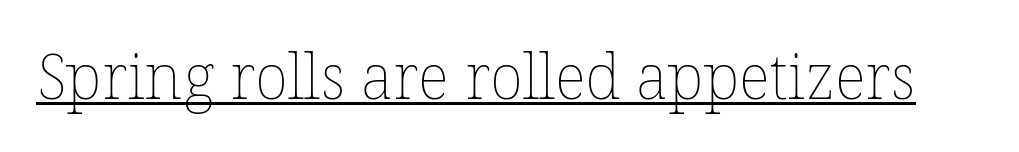
The image shows 62 px thin type, upright; set normal letter spacing, underlined; low stroke contrast and a medium x-height.
